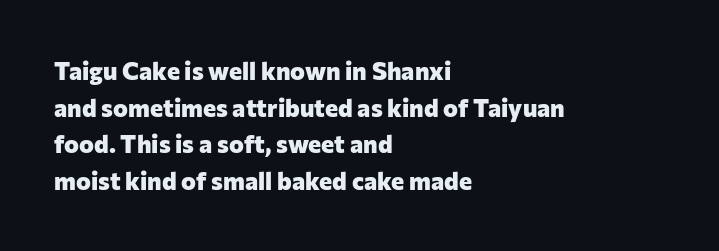
{"italic": "no", "bold": "yes", "underline": "no", "align": "left", "line_spacing": "normal", "line_spacing_ratio": 1.47, "letter_spacing": "normal", "letter_spacing_em": 0.0, "glyph_px": 25}
